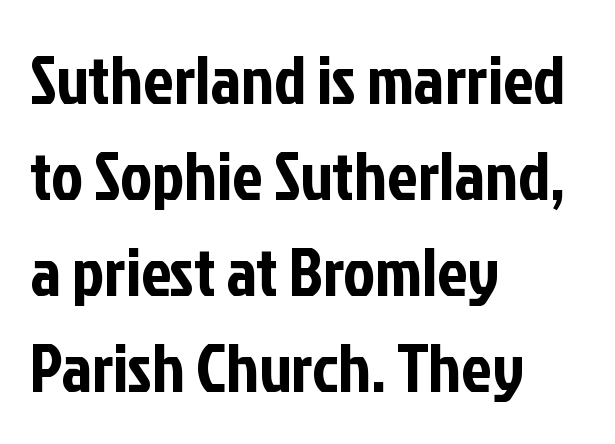
{"serif": "no", "italic": "no", "width": "condensed", "stroke_contrast": "low", "x_height": "medium", "monospaced": "no", "underline": "no", "align": "left", "line_spacing": "normal", "line_spacing_ratio": 1.41, "letter_spacing": "normal", "letter_spacing_em": 0.0, "glyph_px": 68}
